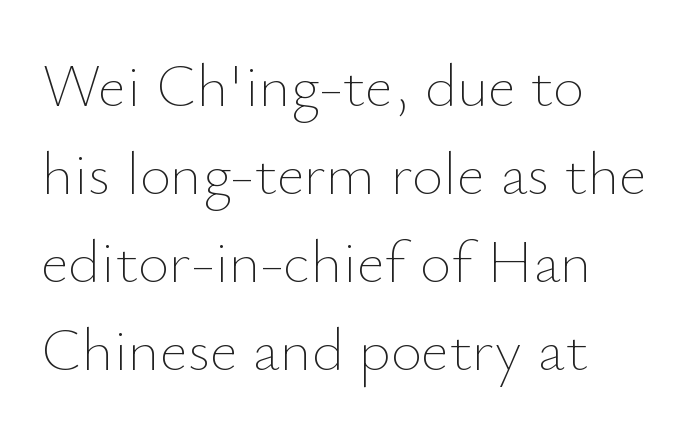
The image shows 61 px thin type, upright; set left-aligned, normal line spacing (1.44x), normal letter spacing, not underlined; low stroke contrast and a small x-height.
